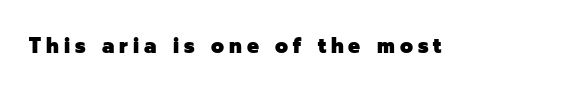
The image shows 21 px bold type, upright; set unusually wide letter spacing (+0.24 em), not underlined.
